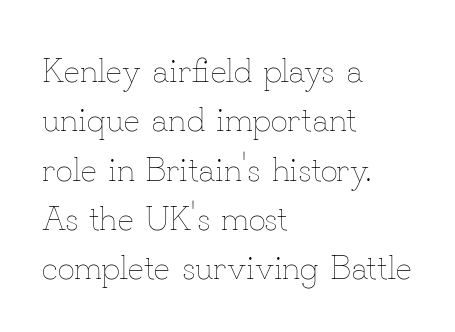
{"italic": "no", "bold": "no", "weight": "thin", "width": "normal", "stroke_contrast": "low", "x_height": "small", "monospaced": "no", "underline": "no", "align": "left", "line_spacing": "normal", "line_spacing_ratio": 1.45, "letter_spacing": "normal", "letter_spacing_em": 0.0, "glyph_px": 34}
